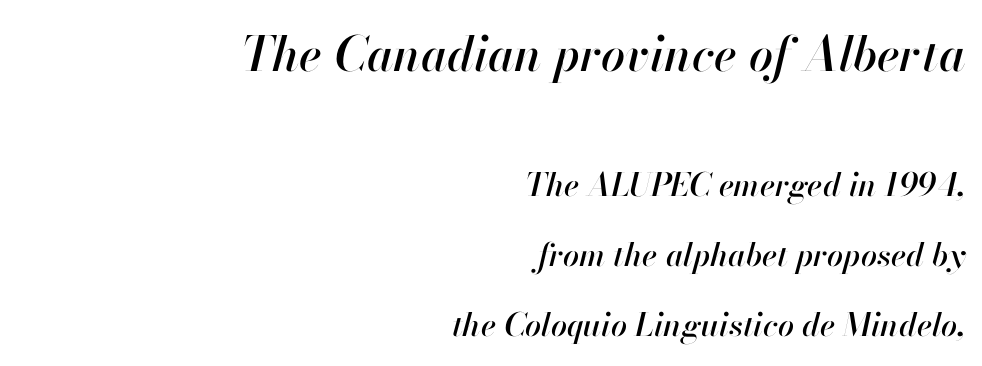
Horizontal alignment here is rightward, an uncommon choice for prose. Whoever set this made the first block the dominant, larger element. The face used here is rendered with its standard letterfit. Is this a fixed-width face? No — the glyphs have proportional, varying widths. Slant detected: the letters are inclined. The space directly below the letters is spotless.
